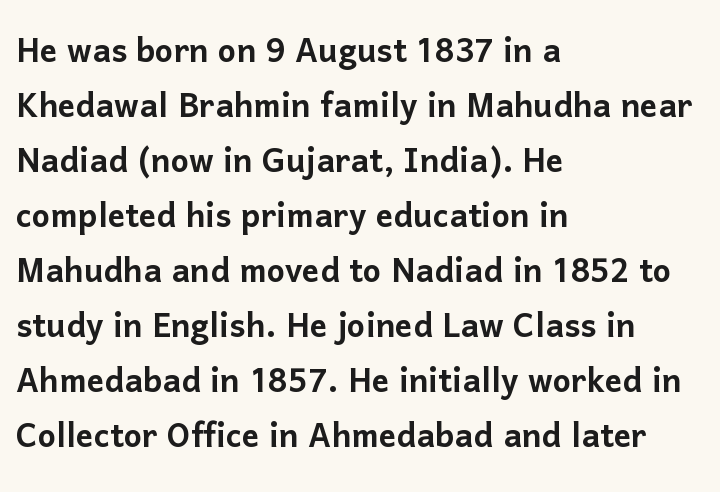
{"serif": "no", "italic": "no", "width": "normal", "stroke_contrast": "low", "x_height": "medium", "monospaced": "no", "underline": "no", "align": "left", "line_spacing": "normal", "line_spacing_ratio": 1.28, "letter_spacing": "normal", "letter_spacing_em": 0.0, "glyph_px": 43}
